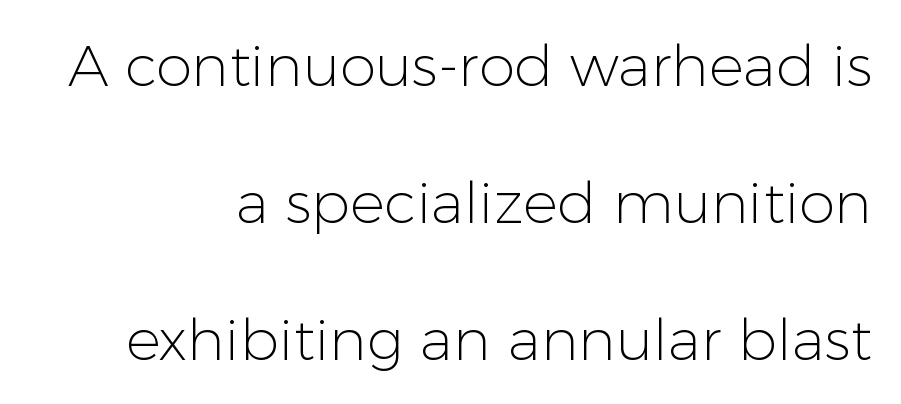
The image shows 58 px light sans-serif type, upright; set right-aligned, loose line spacing (2.36x), normal letter spacing, not underlined; low stroke contrast and a medium x-height.
